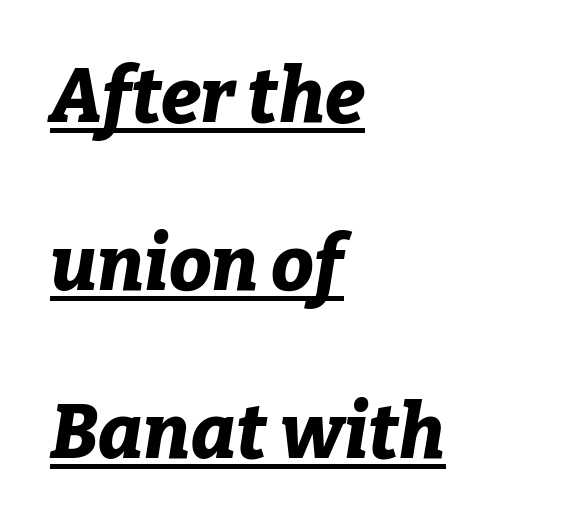
The image shows 76 px bold type, italic (leaning right); set left-aligned, loose line spacing (2.21x), normal letter spacing, underlined; low stroke contrast and a medium x-height.
